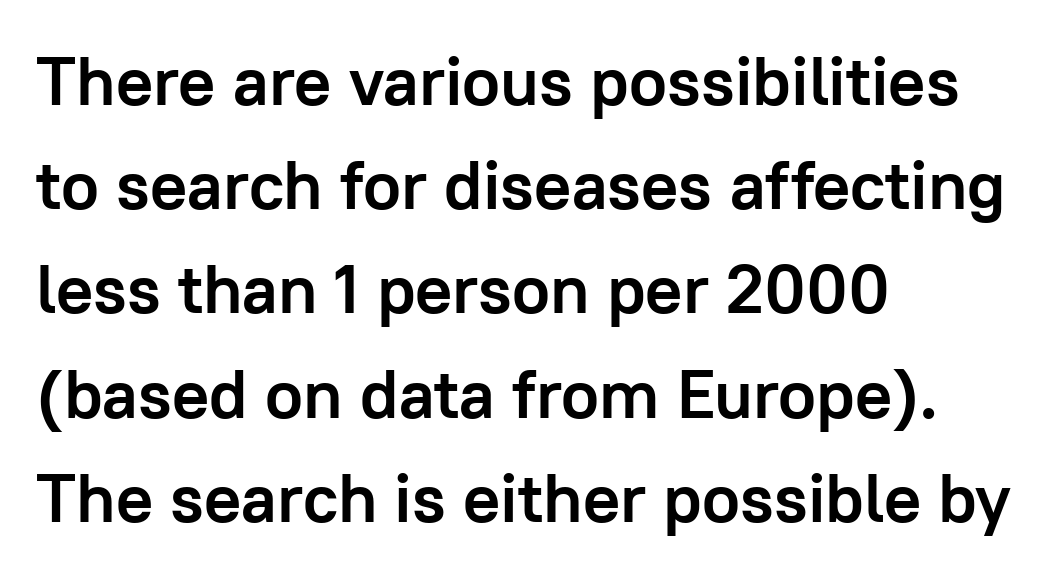
Q: Is the text bold? A: Yes.
Q: Is the text italic (slanted)? A: No, it is upright.
Q: Is the typeface a serif or a sans-serif typeface? A: Sans-serif.
Q: Is the text underlined? A: No.
Q: How is the paragraph aligned? A: Left-aligned.
Q: Is the spacing between letters normal or unusually wide? A: Normal.
Q: Is the spacing between lines tight, normal or loose? A: Normal.
Q: Width (condensed, normal, or wide)? A: Normal.
Q: Stroke contrast? A: Low.
Q: x-height? A: Medium.
Q: Monospaced? A: No.
